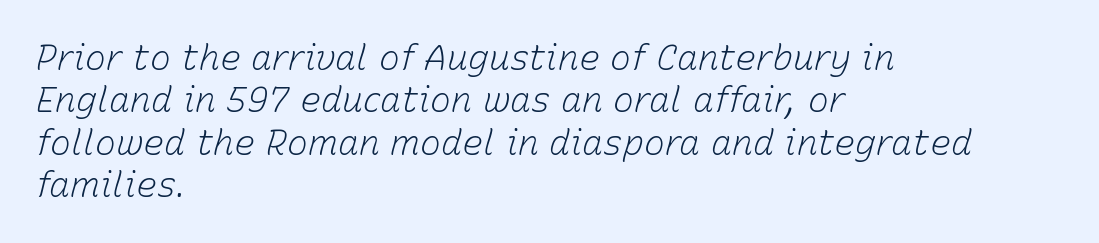
Q: Is the text bold? A: No.
Q: Is the text italic (slanted)? A: Yes, it leans right by about 15 degrees.
Q: Is the text underlined? A: No.
Q: How is the paragraph aligned? A: Left-aligned.
Q: Is the spacing between letters normal or unusually wide? A: Normal.
Q: Width (condensed, normal, or wide)? A: Normal.
Q: Stroke contrast? A: Low.
Q: x-height? A: Medium.
Q: Monospaced? A: No.
